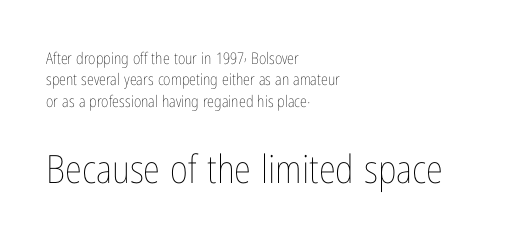
Baseline-to-baseline distance is the conventional proportion of letter height. There is no visible air inserted between adjacent glyphs. Ink coverage per letter is moderate at most. Is this a fixed-width face? No — the glyphs have proportional, varying widths. Layout note: lines flush left.
